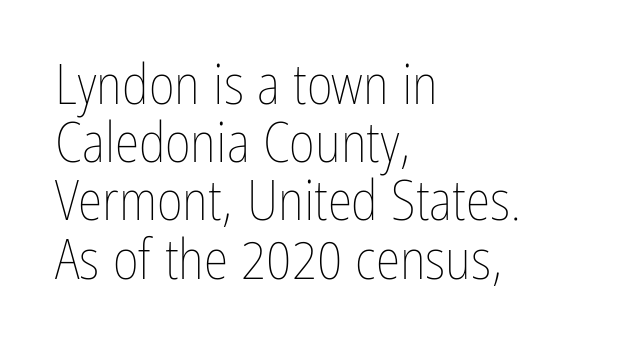
{"italic": "no", "bold": "no", "weight": "thin", "width": "condensed", "stroke_contrast": "low", "x_height": "medium", "monospaced": "no", "underline": "no", "align": "left", "line_spacing": "tight", "line_spacing_ratio": 1.04, "letter_spacing": "normal", "letter_spacing_em": 0.0, "glyph_px": 56}
